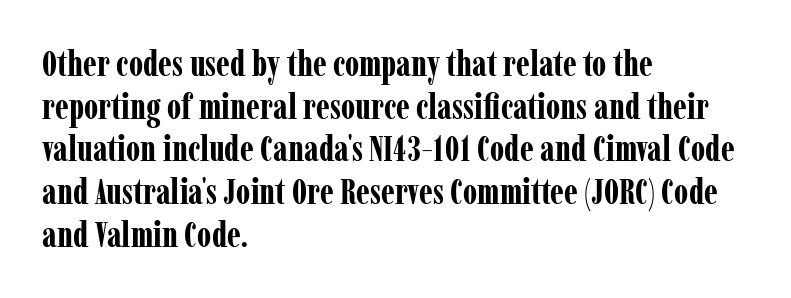
Q: Is the text bold? A: Yes.
Q: Is the text italic (slanted)? A: No, it is upright.
Q: Is the typeface a serif or a sans-serif typeface? A: Serif.
Q: Is the text underlined? A: No.
Q: How is the paragraph aligned? A: Left-aligned.
Q: Is the spacing between letters normal or unusually wide? A: Normal.
Q: Width (condensed, normal, or wide)? A: Condensed.
Q: Stroke contrast? A: Low.
Q: x-height? A: Medium.
Q: Monospaced? A: No.
